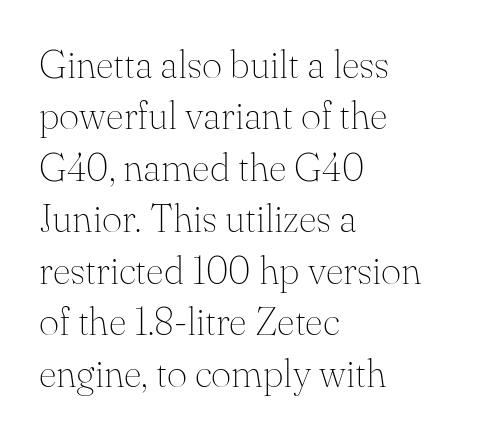
{"serif": "yes", "italic": "no", "bold": "no", "weight": "thin", "width": "normal", "stroke_contrast": "medium", "x_height": "small", "monospaced": "no", "underline": "no", "align": "left", "line_spacing": "normal", "line_spacing_ratio": 1.32, "letter_spacing": "normal", "letter_spacing_em": 0.0, "glyph_px": 39}
